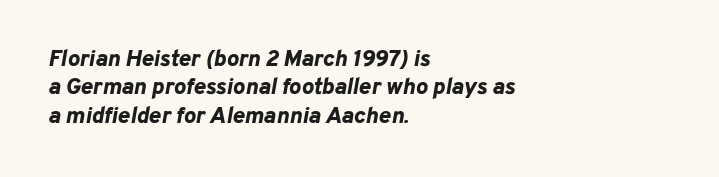
{"italic": "yes", "lean": "right", "slant_degrees": 10, "bold": "yes", "underline": "no", "align": "left", "line_spacing_ratio": 1.23, "letter_spacing": "normal", "letter_spacing_em": 0.0, "glyph_px": 23}
